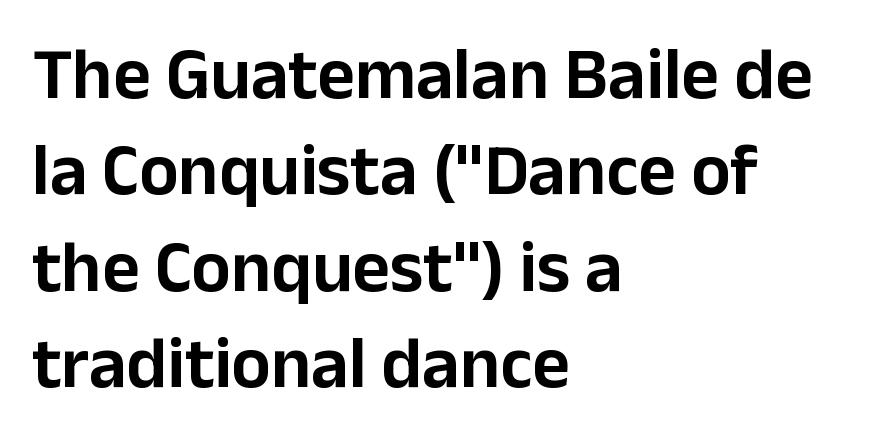
The image shows 73 px sans-serif type, upright; set left-aligned, normal line spacing (1.32x), normal letter spacing, not underlined; low stroke contrast and a medium x-height.
